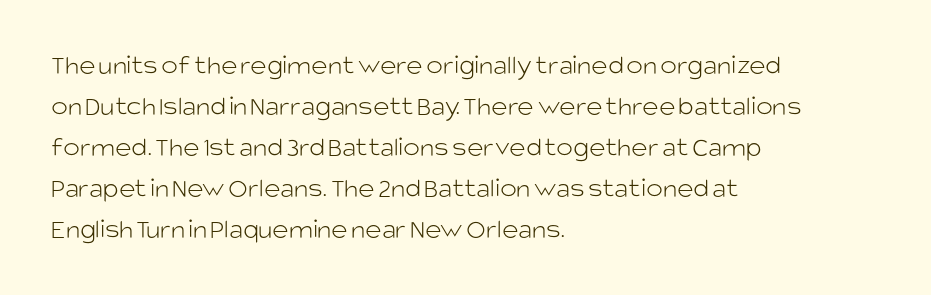
The image shows 28 px light sans-serif type, upright; set left-aligned, normal line spacing (1.46x), normal letter spacing, not underlined; low stroke contrast and a large x-height.
